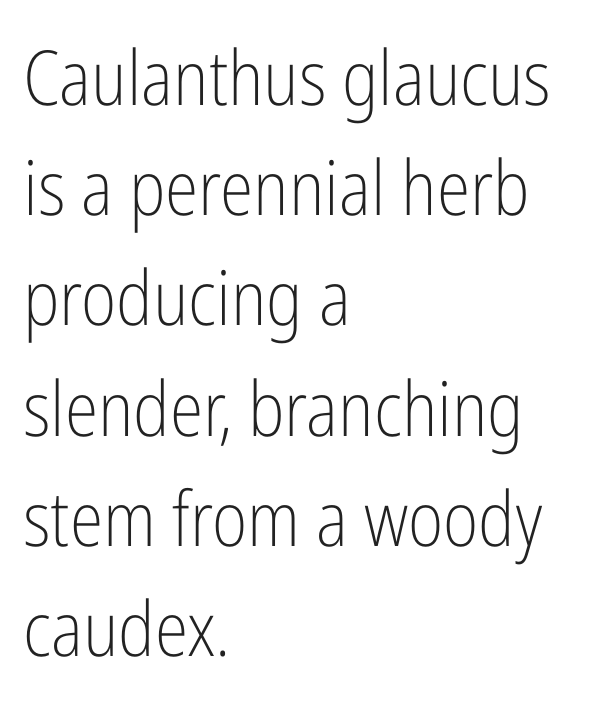
Q: Is the text bold? A: No.
Q: Is the text italic (slanted)? A: No, it is upright.
Q: Is the typeface a serif or a sans-serif typeface? A: Sans-serif.
Q: Is the text underlined? A: No.
Q: How is the paragraph aligned? A: Left-aligned.
Q: Is the spacing between letters normal or unusually wide? A: Normal.
Q: Is the spacing between lines tight, normal or loose? A: Normal.
Q: Width (condensed, normal, or wide)? A: Condensed.
Q: Stroke contrast? A: Low.
Q: x-height? A: Medium.
Q: Monospaced? A: No.
